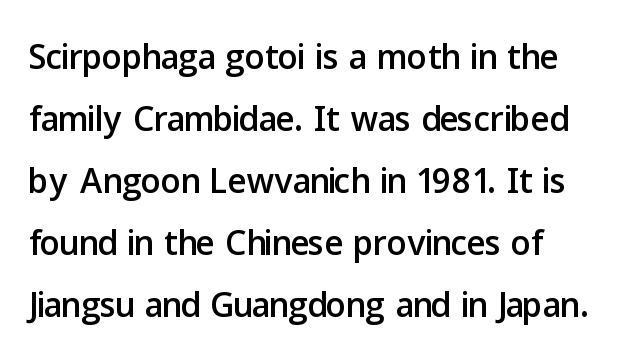
Q: Is the text italic (slanted)? A: No, it is upright.
Q: Is the typeface a serif or a sans-serif typeface? A: Sans-serif.
Q: Is the text underlined? A: No.
Q: How is the paragraph aligned? A: Left-aligned.
Q: Is the spacing between letters normal or unusually wide? A: Normal.
Q: Width (condensed, normal, or wide)? A: Normal.
Q: Stroke contrast? A: Low.
Q: x-height? A: Medium.
Q: Monospaced? A: No.
